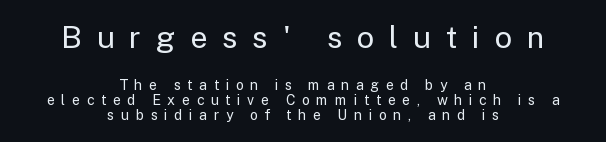
The image shows 31 px regular-weight sans-serif type, upright; set centered, tight line spacing (1.07x), unusually wide letter spacing (+0.47 em), not underlined; the first (top) block is 2.21x larger; low stroke contrast and a medium x-height.
